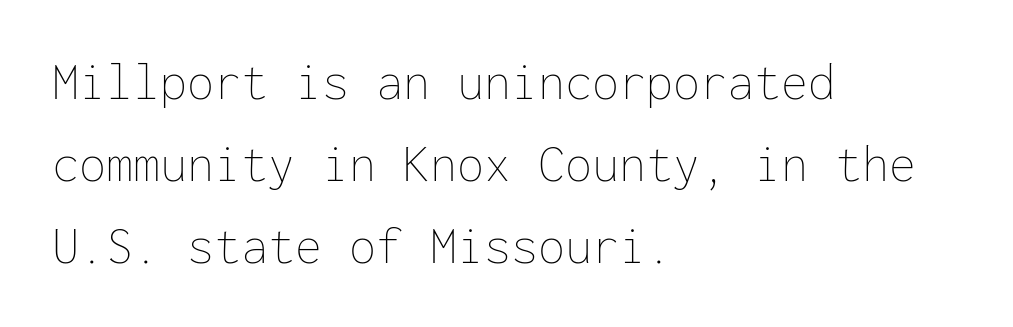
Q: Is the text bold? A: No.
Q: Is the text italic (slanted)? A: No, it is upright.
Q: Is the text underlined? A: No.
Q: How is the paragraph aligned? A: Left-aligned.
Q: Is the spacing between letters normal or unusually wide? A: Normal.
Q: Is the spacing between lines tight, normal or loose? A: Normal.
Q: Width (condensed, normal, or wide)? A: Normal.
Q: Stroke contrast? A: Low.
Q: x-height? A: Medium.
Q: Monospaced? A: Yes.
